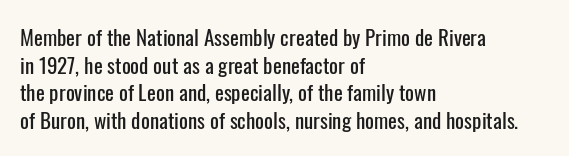
The image shows 21 px text type, upright; set left-aligned, normal line spacing (1.31x), normal letter spacing, not underlined.
